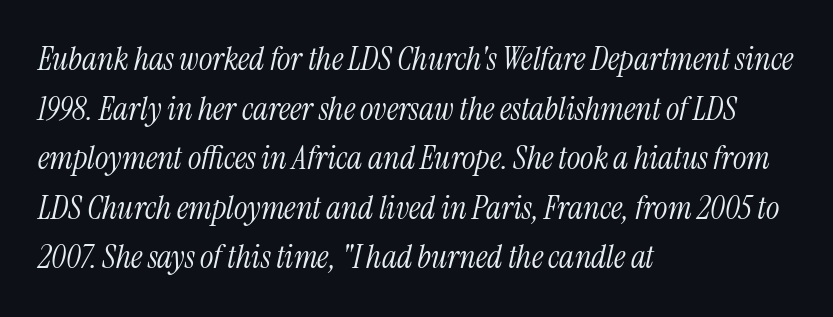
Q: Is the text bold? A: No.
Q: Is the text italic (slanted)? A: Yes, it leans right by about 13 degrees.
Q: Is the typeface a serif or a sans-serif typeface? A: Serif.
Q: Is the text underlined? A: No.
Q: How is the paragraph aligned? A: Left-aligned.
Q: Is the spacing between letters normal or unusually wide? A: Normal.
Q: Is the spacing between lines tight, normal or loose? A: Normal.
Q: Width (condensed, normal, or wide)? A: Condensed.
Q: Stroke contrast? A: Medium.
Q: x-height? A: Medium.
Q: Monospaced? A: No.
